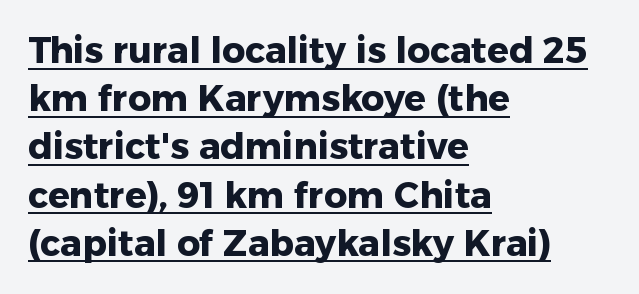
How would I describe the line gaps? Plain and ordinary. These lines carry a lot of weight — the face is fully bold. Unlike a traditional serif, this face leaves its strokes unadorned. This is underlined copy, the kind a proofreader might mark for attention. Typeset ragged right — the left edge is the straight one. The letters stand upright; this is a roman face.
